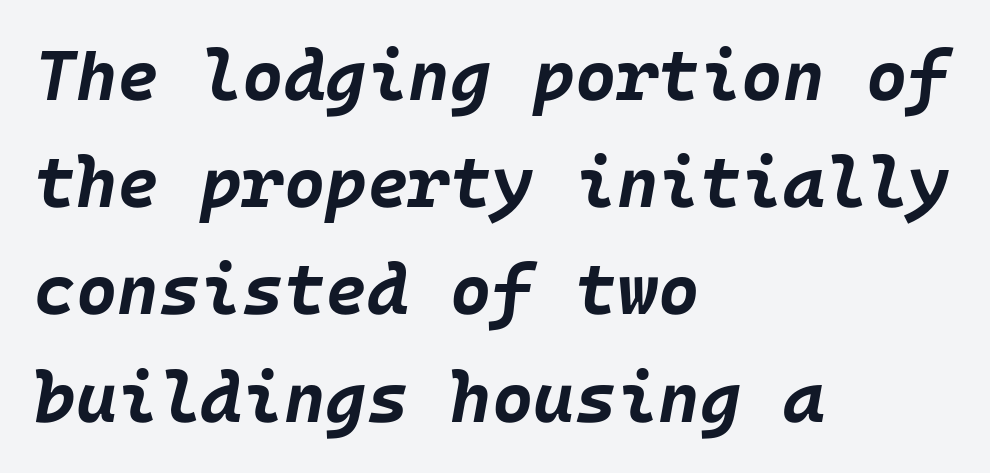
The specimen omits any rule beneath the text block's lines. Students, note that the glyphs here touch the page at normal intervals. The typesetter chose a ragged-right arrangement here. Does the weight exceed regular? Yes, all the way to bold. Notice how descenders clear the ascenders below comfortably — that's standard leading.
